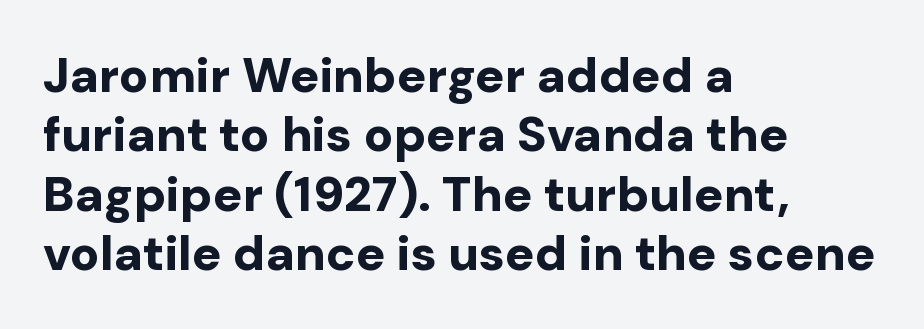
The image shows 49 px bold sans-serif type, upright; set left-aligned, line spacing 1.21x, normal letter spacing, not underlined; low stroke contrast and a medium x-height.
